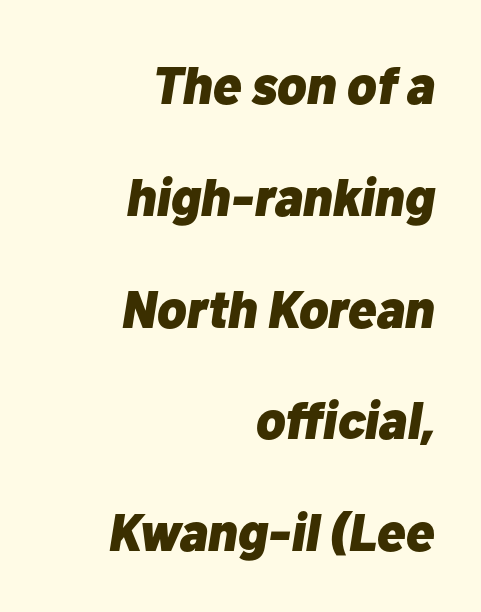
The lines in this sample share a right terminus and differ only in where they begin. Does extra space separate the letters? No, they use regular spacing. These lines are rendered in a variable-pitch font. Heavy-handed strokes throughout: this text is bold. Anything drawn beneath the words? Only blank space. Summary of vertical rhythm: relaxed, with wide interline spacing.
